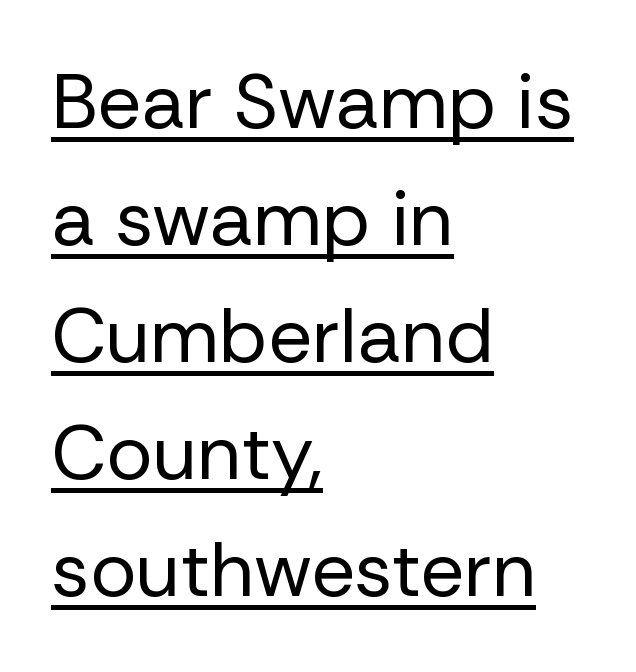
{"serif": "no", "italic": "no", "bold": "no", "weight": "regular", "width": "normal", "stroke_contrast": "low", "x_height": "medium", "monospaced": "no", "underline": "yes", "align": "left", "line_spacing": "normal", "line_spacing_ratio": 1.52, "letter_spacing": "normal", "letter_spacing_em": 0.0, "glyph_px": 77}
